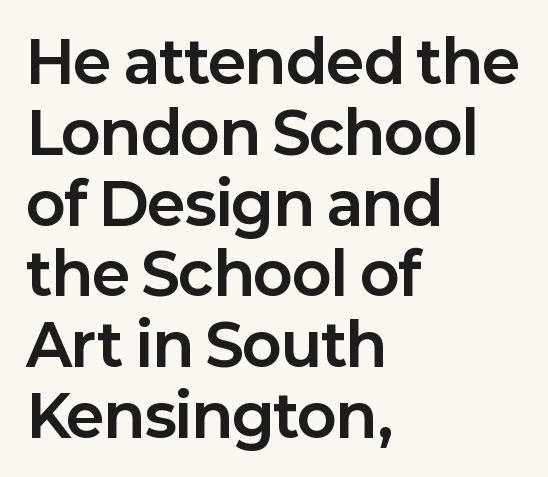
The image shows 58 px bold sans-serif type, upright; set left-aligned, line spacing 1.22x, normal letter spacing, not underlined; low stroke contrast and a medium x-height.
